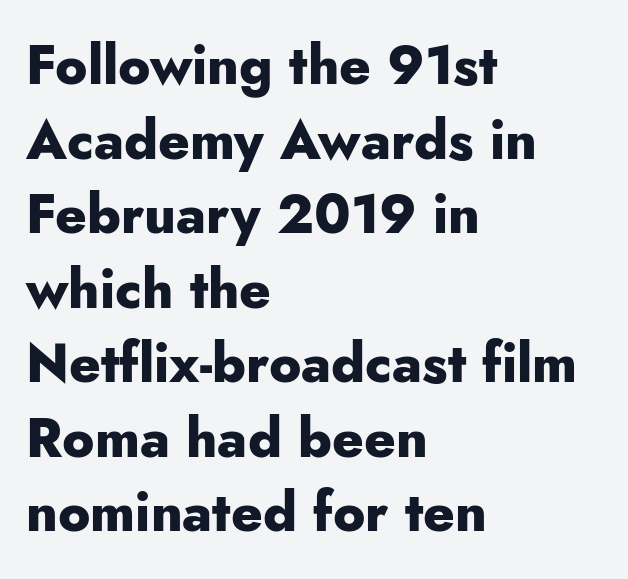
{"serif": "no", "italic": "no", "bold": "yes", "weight": "heavy", "width": "normal", "stroke_contrast": "low", "x_height": "small", "monospaced": "no", "underline": "no", "align": "left", "line_spacing": "normal", "line_spacing_ratio": 1.38, "letter_spacing": "normal", "letter_spacing_em": 0.0, "glyph_px": 54}
